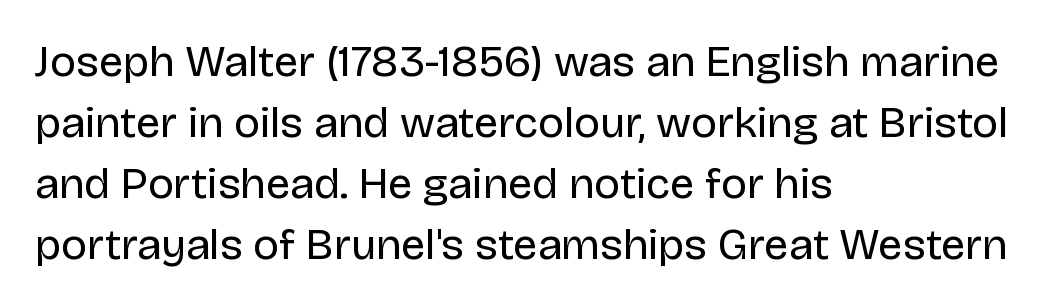
The image shows 44 px regular-weight sans-serif type, upright; set left-aligned, normal line spacing (1.39x), normal letter spacing, not underlined; low stroke contrast and a large x-height.
